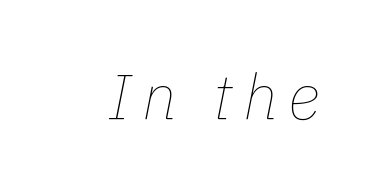
Q: Is the text bold? A: No.
Q: Is the text italic (slanted)? A: Yes, it leans right by about 11 degrees.
Q: Is the text underlined? A: No.
Q: Width (condensed, normal, or wide)? A: Normal.
Q: Stroke contrast? A: Low.
Q: x-height? A: Medium.
Q: Monospaced? A: No.
